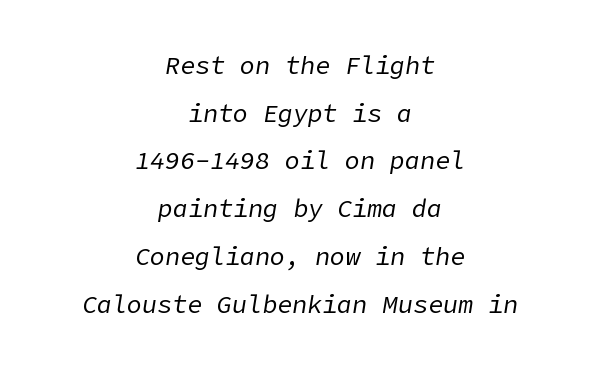
Does extra space separate the letters? No, they use regular spacing. The passage shown stacks its lines with a broad gap. Does the copy run flush right? No — it is centered line by line. Stems here are at most as thick as an everyday book face. This is oblique type, the kind used for emphasis or titles. Each row of text sits above clean, open space.
